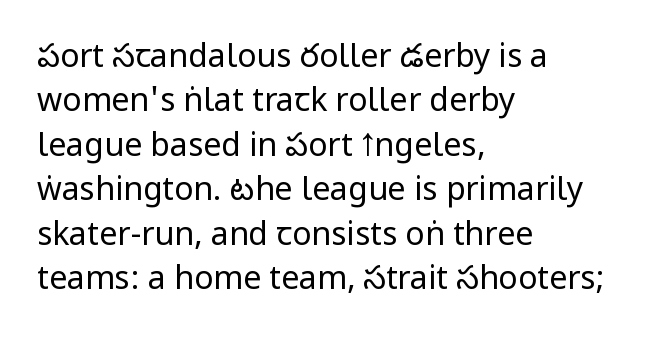
Weight: regular or lighter. The type is set solid horizontally, with unmodified tracking. If you drew a line through each stem, it would be perfectly vertical. Reading down the block, your eye returns to a fixed left position each line. Note the varied advance widths — an 'i' is clearly narrower than an 'm'. Regular leading.
